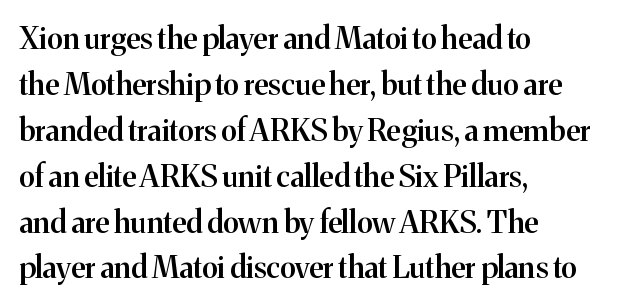
The image shows 30 px semibold serif type, upright; set left-aligned, normal line spacing (1.53x), normal letter spacing, not underlined; medium stroke contrast and a medium x-height.
